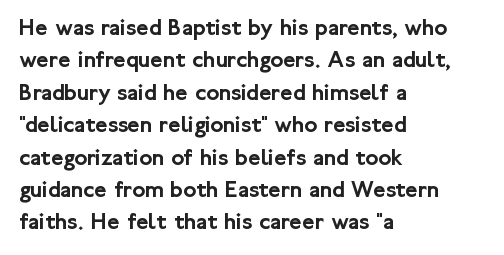
Glyph-to-glyph distance matches everyday printed text. Teacher's note: observe the even left margin — that is flush-left alignment. Type without underlining. This sample keeps an unexceptional amount of space between lines. This is roman type, the default non-slanted kind.
